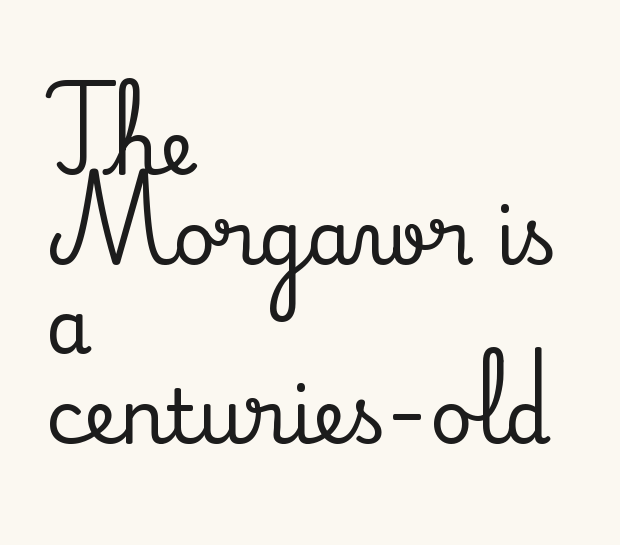
Q: Is the text italic (slanted)? A: No, it is upright.
Q: Is the typeface a serif or a sans-serif typeface? A: Serif.
Q: Is the text underlined? A: No.
Q: How is the paragraph aligned? A: Left-aligned.
Q: Is the spacing between letters normal or unusually wide? A: Normal.
Q: Width (condensed, normal, or wide)? A: Normal.
Q: Stroke contrast? A: Medium.
Q: x-height? A: Small.
Q: Monospaced? A: No.
